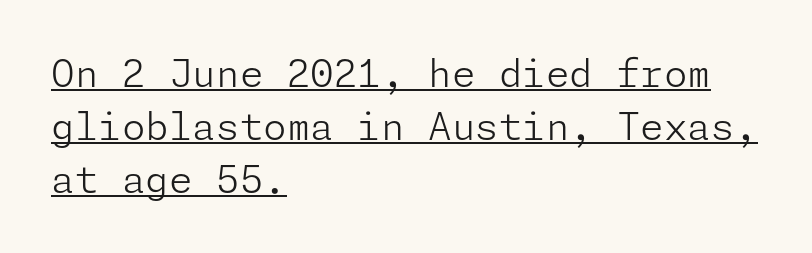
Check the space under the baseline: a stroke is drawn there. No italicization has been applied; the sample stays upright. Does the copy run flush right? No — it runs flush left. No heavy texture on the line: the type isn't bold.
